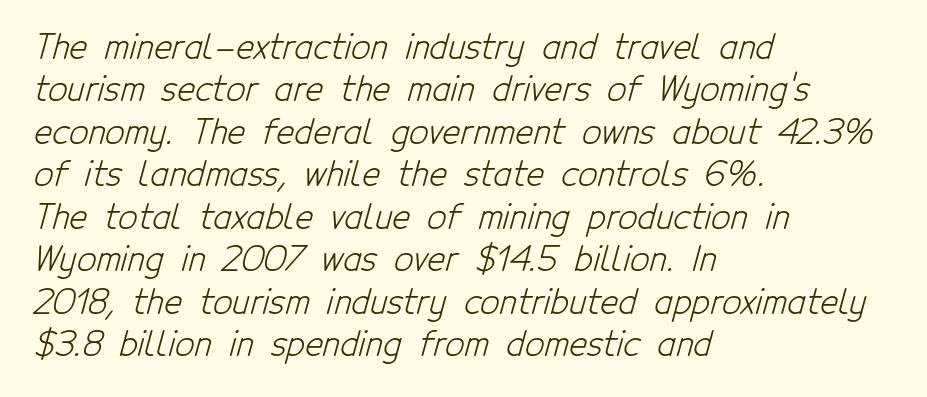
The image shows 34 px light, condensed sans-serif type; set left-aligned, normal line spacing (1.25x), normal letter spacing, not underlined; low stroke contrast and a medium x-height.
